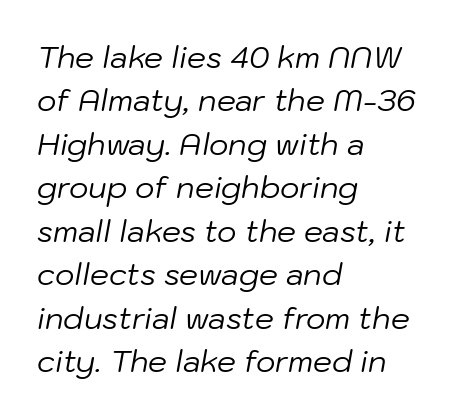
The rendering uses natural spacing where letterforms have individual widths. The whole block is typeset with a tilt. If you drew a ruler down the left edge, every line would touch it. Anything drawn beneath the words? Only blank space. Vertically, the passage feels balanced, rows spaced as you'd expect.
